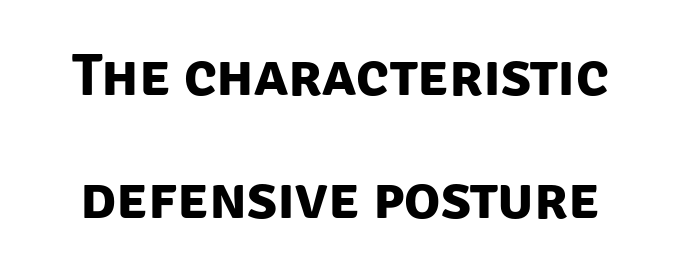
The image shows 60 px bold sans-serif type; set loose line spacing (2.05x), normal letter spacing, not underlined; low stroke contrast and a large x-height.
